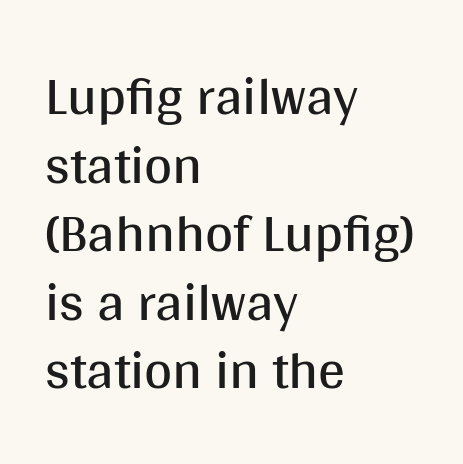
The image shows 54 px regular-weight sans-serif type, upright; set left-aligned, normal line spacing (1.27x), normal letter spacing, not underlined; medium stroke contrast and a large x-height.
